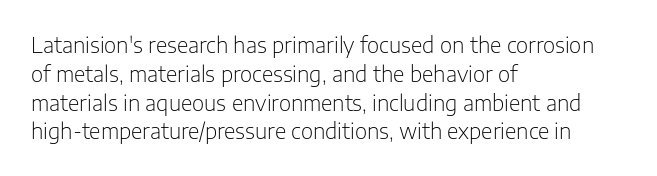
Q: Is the text bold? A: No.
Q: Is the text italic (slanted)? A: No, it is upright.
Q: Is the text underlined? A: No.
Q: How is the paragraph aligned? A: Left-aligned.
Q: Is the spacing between letters normal or unusually wide? A: Normal.
Q: Is the spacing between lines tight, normal or loose? A: Normal.
